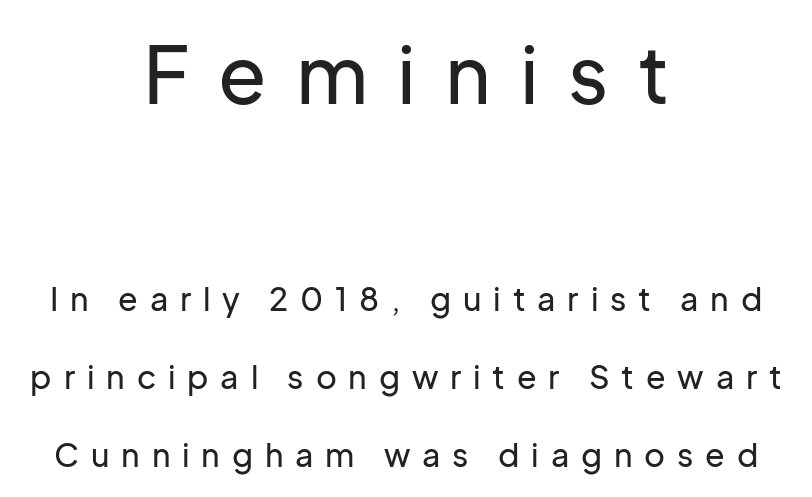
This rendering features lettering with no underline. The passage shown stacks its lines with a broad gap. Note the varied advance widths — an 'i' is clearly narrower than an 'm'. I'd call this a sans setting — the letters go barefoot. The passage shown begins with its larger block and ends with its smaller one.
